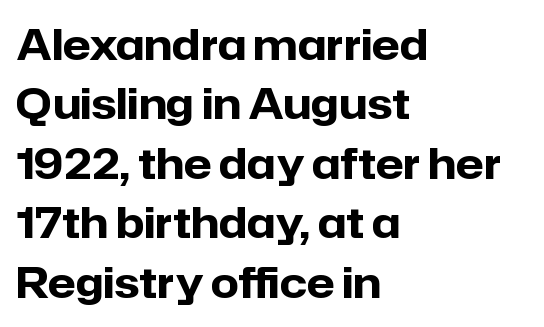
Q: Is the text bold? A: Yes.
Q: Is the text italic (slanted)? A: No, it is upright.
Q: Is the typeface a serif or a sans-serif typeface? A: Sans-serif.
Q: Is the text underlined? A: No.
Q: How is the paragraph aligned? A: Left-aligned.
Q: Is the spacing between letters normal or unusually wide? A: Normal.
Q: Is the spacing between lines tight, normal or loose? A: Normal.
Q: Width (condensed, normal, or wide)? A: Normal.
Q: Stroke contrast? A: Low.
Q: x-height? A: Medium.
Q: Monospaced? A: No.
